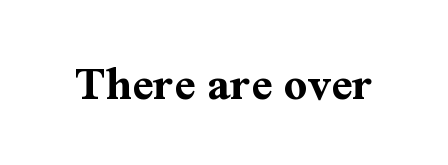
Q: Is the text bold? A: Yes.
Q: Is the text italic (slanted)? A: No, it is upright.
Q: Is the typeface a serif or a sans-serif typeface? A: Serif.
Q: Is the text underlined? A: No.
Q: Is the spacing between letters normal or unusually wide? A: Normal.
Q: Width (condensed, normal, or wide)? A: Normal.
Q: Stroke contrast? A: Medium.
Q: x-height? A: Medium.
Q: Monospaced? A: No.
